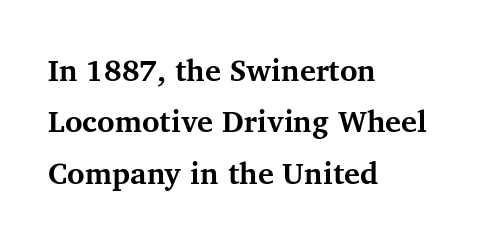
Q: Is the text bold? A: Yes.
Q: Is the text italic (slanted)? A: No, it is upright.
Q: Is the typeface a serif or a sans-serif typeface? A: Serif.
Q: Is the text underlined? A: No.
Q: How is the paragraph aligned? A: Left-aligned.
Q: Is the spacing between letters normal or unusually wide? A: Normal.
Q: Width (condensed, normal, or wide)? A: Normal.
Q: Stroke contrast? A: Medium.
Q: x-height? A: Medium.
Q: Monospaced? A: No.
